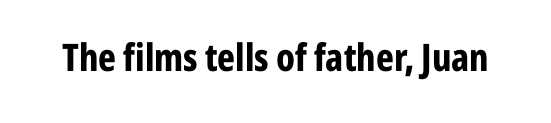
Anything drawn beneath the words? Only blank space. The rendering uses natural spacing where letterforms have individual widths. The typography opts for an upright posture over an oblique one. This sample uses a sans-serif face. Is the type bold? Yes — the strokes are clearly thick and heavy. Nothing unusual about the tracking: characters are spaced as the font intends.
